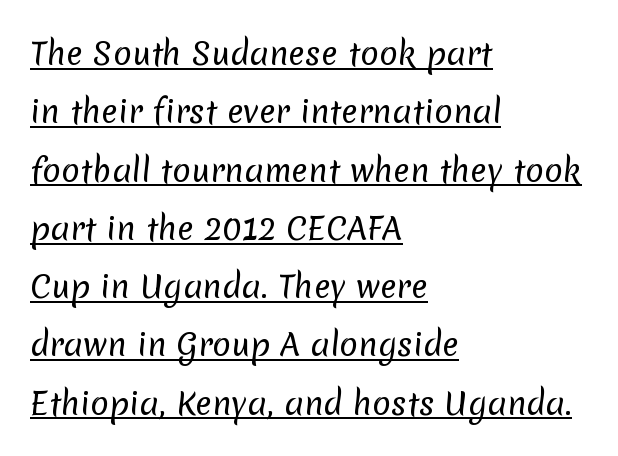
Q: Is the text bold? A: No.
Q: Is the typeface a serif or a sans-serif typeface? A: Sans-serif.
Q: Is the text underlined? A: Yes.
Q: How is the paragraph aligned? A: Left-aligned.
Q: Is the spacing between letters normal or unusually wide? A: Normal.
Q: Width (condensed, normal, or wide)? A: Normal.
Q: Stroke contrast? A: Low.
Q: x-height? A: Medium.
Q: Monospaced? A: No.
